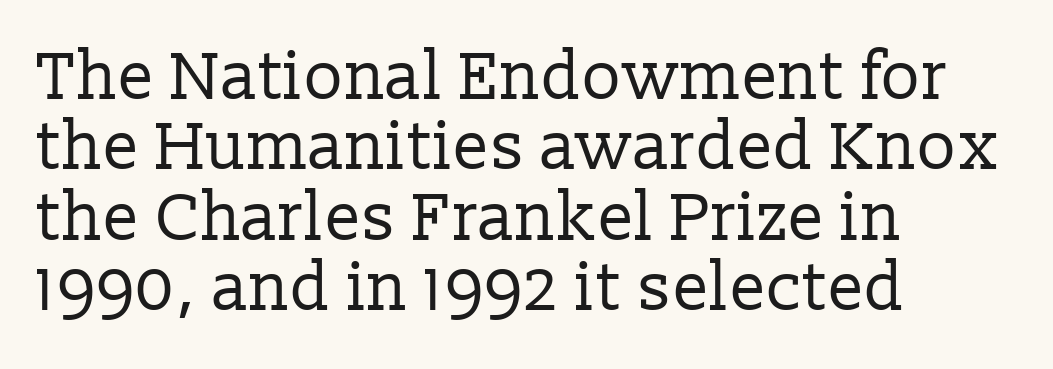
Q: Is the text bold? A: No.
Q: Is the text italic (slanted)? A: No, it is upright.
Q: Is the typeface a serif or a sans-serif typeface? A: Serif.
Q: Is the text underlined? A: No.
Q: How is the paragraph aligned? A: Left-aligned.
Q: Is the spacing between letters normal or unusually wide? A: Normal.
Q: Is the spacing between lines tight, normal or loose? A: Tight.
Q: Width (condensed, normal, or wide)? A: Normal.
Q: Stroke contrast? A: Low.
Q: x-height? A: Medium.
Q: Monospaced? A: No.
